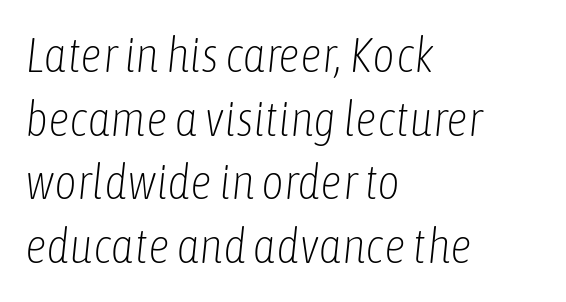
The image shows 49 px light, condensed type, italic (leaning right); set left-aligned, normal line spacing (1.3x), normal letter spacing, not underlined; low stroke contrast and a medium x-height.
